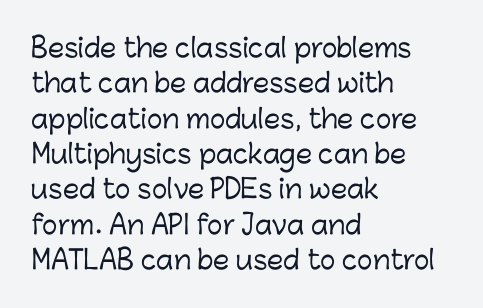
The image shows 26 px text type, upright; set left-aligned, normal line spacing (1.36x), normal letter spacing, not underlined.
